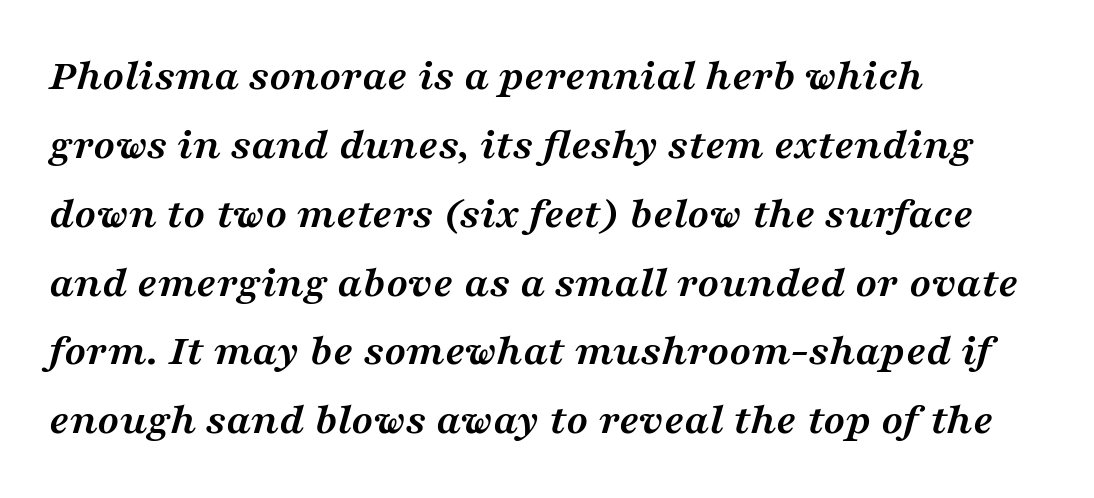
Q: Is the text bold? A: Yes.
Q: Is the text italic (slanted)? A: Yes, it leans right by about 16 degrees.
Q: Is the typeface a serif or a sans-serif typeface? A: Serif.
Q: Is the text underlined? A: No.
Q: How is the paragraph aligned? A: Left-aligned.
Q: Is the spacing between letters normal or unusually wide? A: Normal.
Q: Is the spacing between lines tight, normal or loose? A: Normal.
Q: Width (condensed, normal, or wide)? A: Wide.
Q: Stroke contrast? A: Medium.
Q: x-height? A: Medium.
Q: Monospaced? A: No.
